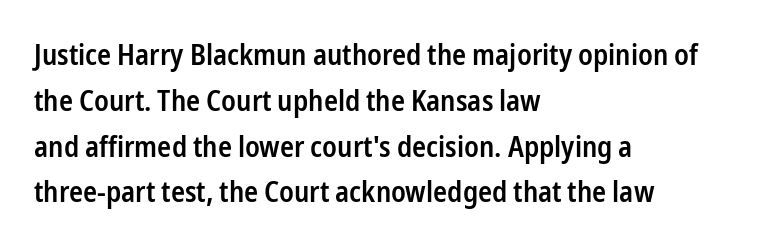
The image shows 29 px semibold, condensed sans-serif type, upright; set left-aligned, normal line spacing (1.58x), normal letter spacing, not underlined; low stroke contrast and a medium x-height.
